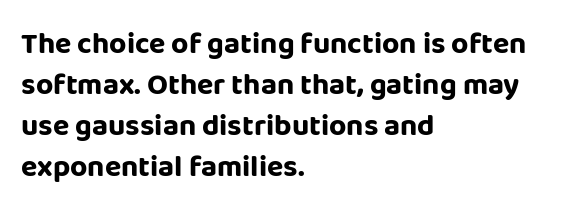
{"serif": "no", "italic": "no", "bold": "yes", "weight": "bold", "width": "normal", "stroke_contrast": "low", "x_height": "large", "monospaced": "no", "underline": "no", "align": "left", "line_spacing": "normal", "line_spacing_ratio": 1.37, "letter_spacing": "normal", "letter_spacing_em": 0.0, "glyph_px": 30}
